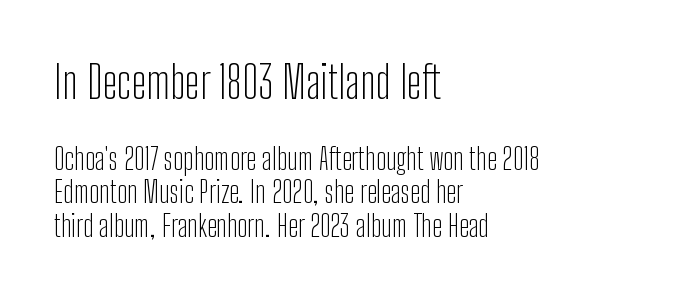
Each line starts at the same left margin while the right side varies. The line texture is even and compact thanks to regular tracking. A typesetter would call this leading minimal, almost set solid. The rendering shows plain stroke endings on the letterforms — a sans-serif design. The lettering holds an erect, upright posture throughout.
